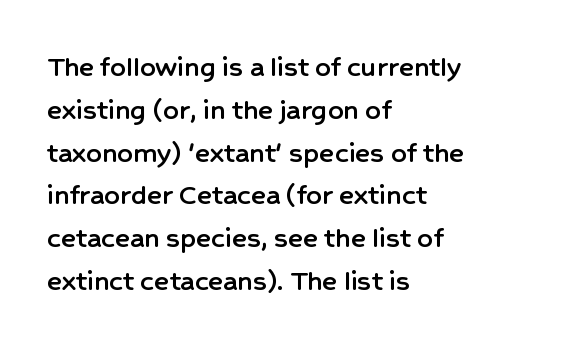
Q: Is the text italic (slanted)? A: No, it is upright.
Q: Is the typeface a serif or a sans-serif typeface? A: Sans-serif.
Q: Is the text underlined? A: No.
Q: How is the paragraph aligned? A: Left-aligned.
Q: Is the spacing between letters normal or unusually wide? A: Normal.
Q: Is the spacing between lines tight, normal or loose? A: Normal.
Q: Width (condensed, normal, or wide)? A: Normal.
Q: Stroke contrast? A: Low.
Q: x-height? A: Medium.
Q: Monospaced? A: No.
